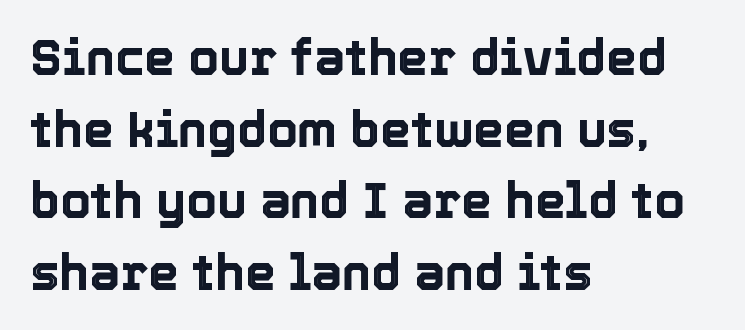
The image shows 49 px text type, upright; set left-aligned, normal line spacing (1.46x), normal letter spacing, not underlined; a medium x-height.
